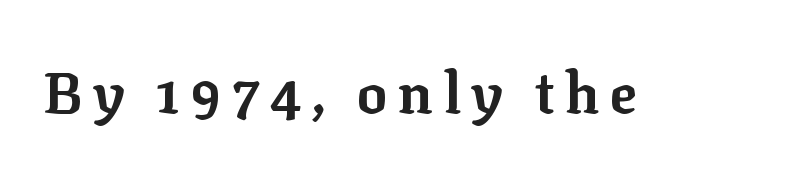
The image shows 57 px bold serif type, upright; set not underlined; low stroke contrast and a medium x-height.
